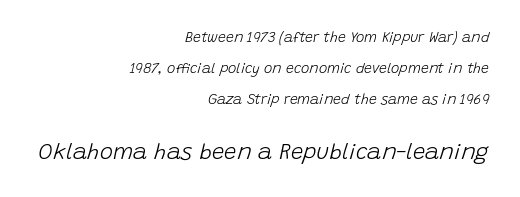
{"italic": "yes", "lean": "right", "slant_degrees": 15, "bold": "no", "underline": "no", "align": "right", "line_spacing": "loose", "line_spacing_ratio": 2.23, "letter_spacing": "normal", "letter_spacing_em": 0.0, "larger_block": "second", "size_ratio": 1.57, "glyph_px": 22}
